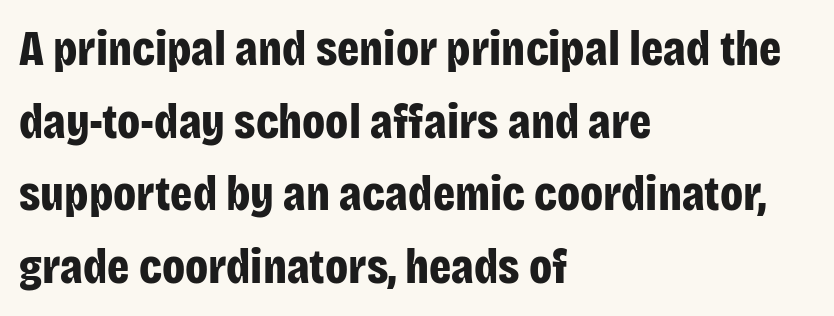
{"serif": "no", "italic": "no", "bold": "yes", "weight": "bold", "width": "condensed", "stroke_contrast": "low", "x_height": "large", "monospaced": "no", "underline": "no", "align": "left", "line_spacing": "normal", "line_spacing_ratio": 1.48, "letter_spacing": "normal", "letter_spacing_em": 0.0, "glyph_px": 49}
